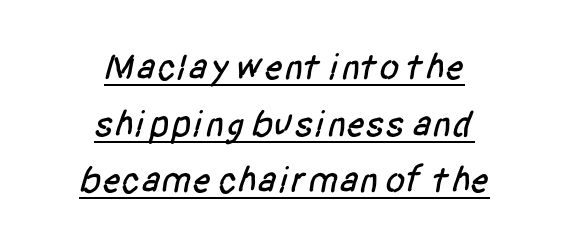
The text was rendered using a sans face with plain stroke endings. Leftover space on each line is divided equally before and after the words. The line-height multiplier appears to be the usual default. The passage shown is typed in a proportional face where columns would drift.
